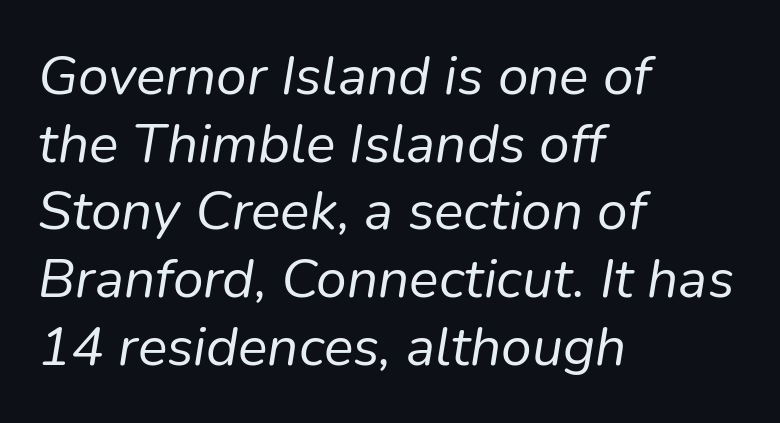
The image shows 55 px regular-weight type, italic (leaning right); set left-aligned, line spacing 1.23x, normal letter spacing, not underlined; low stroke contrast and a medium x-height.
